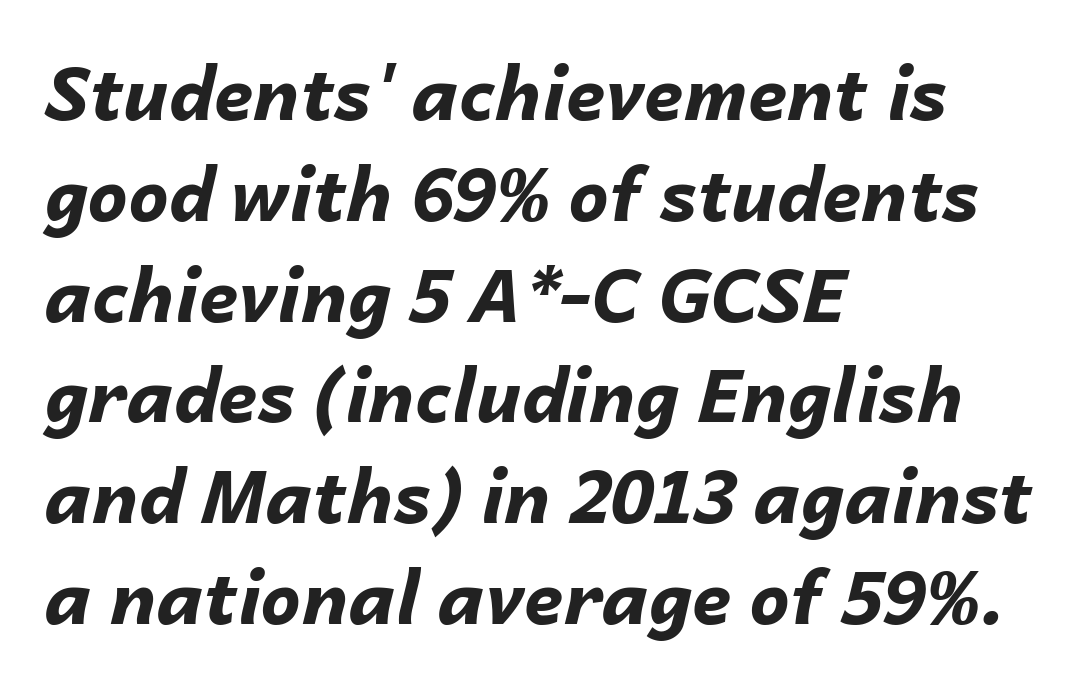
The image shows 72 px bold type, italic (leaning right); set left-aligned, normal line spacing (1.4x), normal letter spacing, not underlined; low stroke contrast and a medium x-height.
